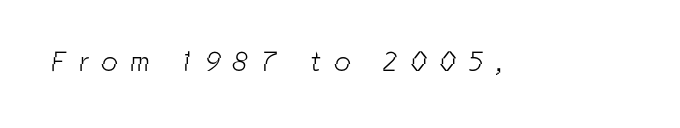
The image shows 28 px light, condensed sans-serif type; set unusually wide letter spacing (+0.49 em), not underlined; low stroke contrast and a medium x-height.
